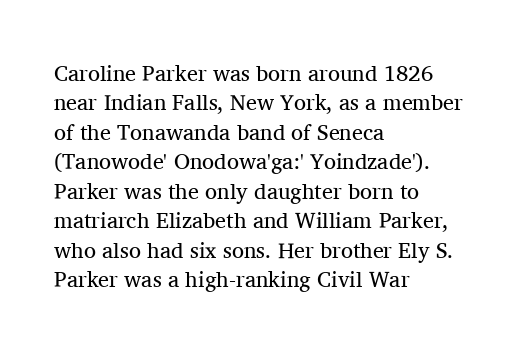
Q: Is the text bold? A: No.
Q: Is the text italic (slanted)? A: No, it is upright.
Q: Is the text underlined? A: No.
Q: How is the paragraph aligned? A: Left-aligned.
Q: Is the spacing between letters normal or unusually wide? A: Normal.
Q: Is the spacing between lines tight, normal or loose? A: Normal.
